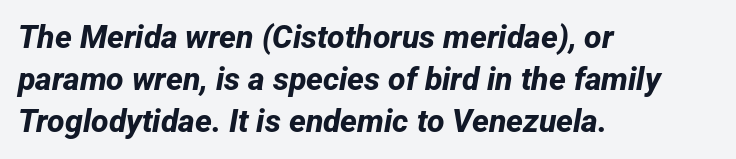
The image shows 32 px bold sans-serif type; set left-aligned, normal line spacing (1.32x), normal letter spacing, not underlined; low stroke contrast and a medium x-height.
